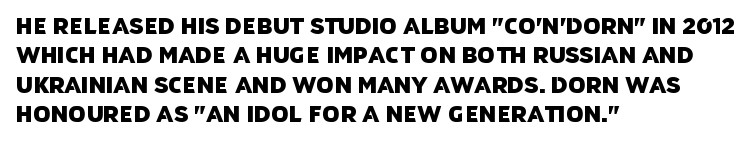
Q: Is the text underlined? A: No.
Q: How is the paragraph aligned? A: Left-aligned.
Q: Is the spacing between letters normal or unusually wide? A: Normal.
Q: Is the spacing between lines tight, normal or loose? A: Normal.
